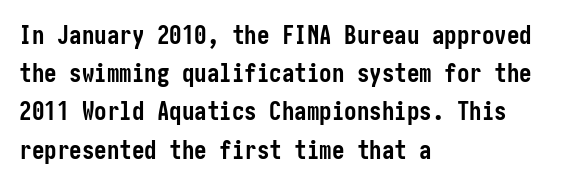
The image shows 25 px bold type, upright; set left-aligned, normal line spacing (1.53x), normal letter spacing, not underlined.
